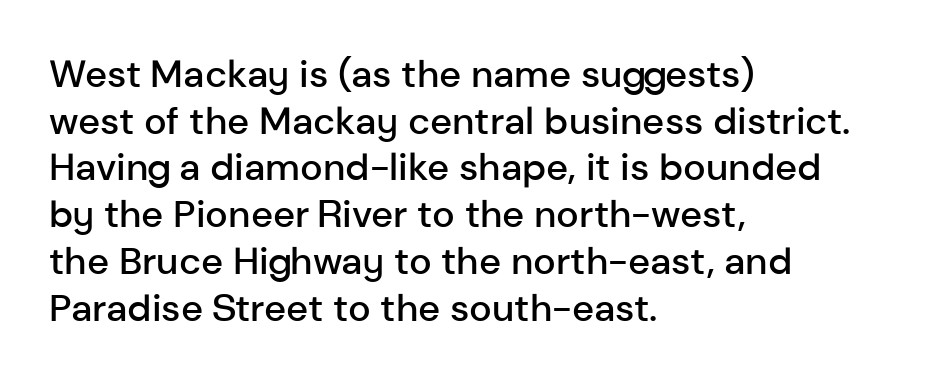
The image shows 38 px semibold sans-serif type, upright; set left-aligned, line spacing 1.23x, normal letter spacing, not underlined; low stroke contrast and a medium x-height.
